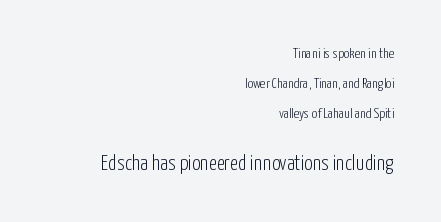
{"italic": "no", "bold": "no", "underline": "no", "align": "right", "line_spacing": "loose", "line_spacing_ratio": 2.14, "letter_spacing": "normal", "letter_spacing_em": 0.0, "larger_block": "second", "size_ratio": 1.5, "glyph_px": 21}
